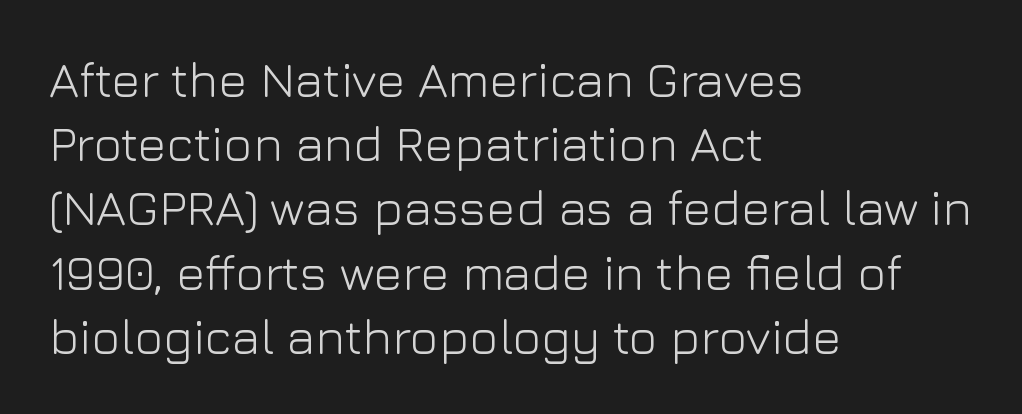
Q: Is the text bold? A: No.
Q: Is the text italic (slanted)? A: No, it is upright.
Q: Is the typeface a serif or a sans-serif typeface? A: Sans-serif.
Q: Is the text underlined? A: No.
Q: How is the paragraph aligned? A: Left-aligned.
Q: Is the spacing between letters normal or unusually wide? A: Normal.
Q: Is the spacing between lines tight, normal or loose? A: Normal.
Q: Width (condensed, normal, or wide)? A: Normal.
Q: Stroke contrast? A: Low.
Q: x-height? A: Medium.
Q: Monospaced? A: No.
